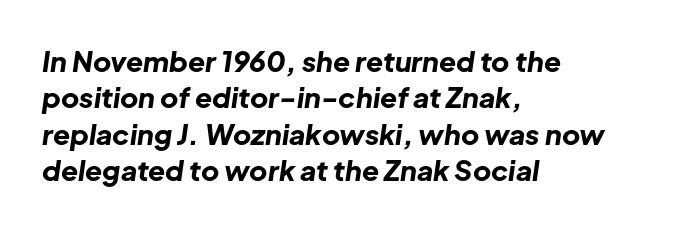
Designer's note — italics engaged. Varying glyph widths throughout — classic text-font behaviour. These words are printed bold, with thick strokes throughout. Quick note: underline off.
